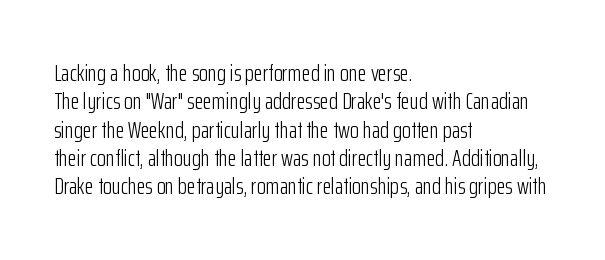
Q: Is the text bold? A: No.
Q: Is the text italic (slanted)? A: No, it is upright.
Q: Is the text underlined? A: No.
Q: How is the paragraph aligned? A: Left-aligned.
Q: Is the spacing between letters normal or unusually wide? A: Normal.
